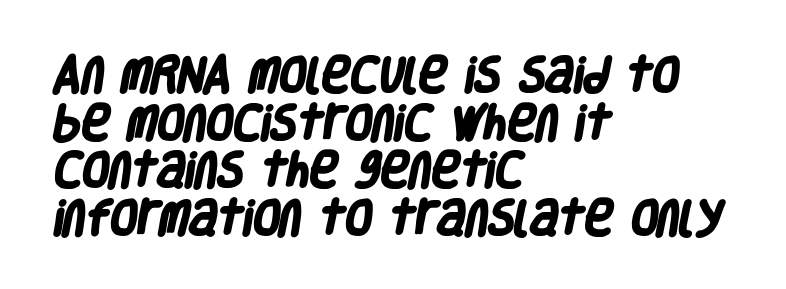
Q: Is the text bold? A: Yes.
Q: Is the typeface a serif or a sans-serif typeface? A: Sans-serif.
Q: Is the text underlined? A: No.
Q: How is the paragraph aligned? A: Left-aligned.
Q: Is the spacing between letters normal or unusually wide? A: Normal.
Q: Width (condensed, normal, or wide)? A: Condensed.
Q: Stroke contrast? A: Low.
Q: x-height? A: Large.
Q: Monospaced? A: No.
